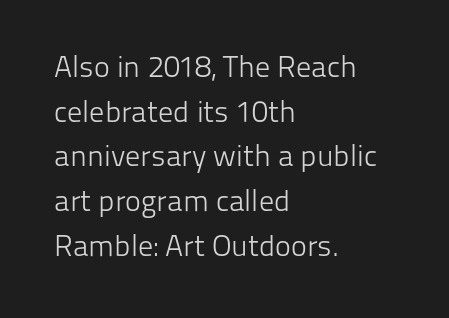
Heaviness? Minimal to ordinary, like unemphasized prose. The text block is weighted toward the left margin, trailing off unevenly rightward. Students, observe: this is what conventionally led text looks like. Italic: no, the glyphs are upright roman.
